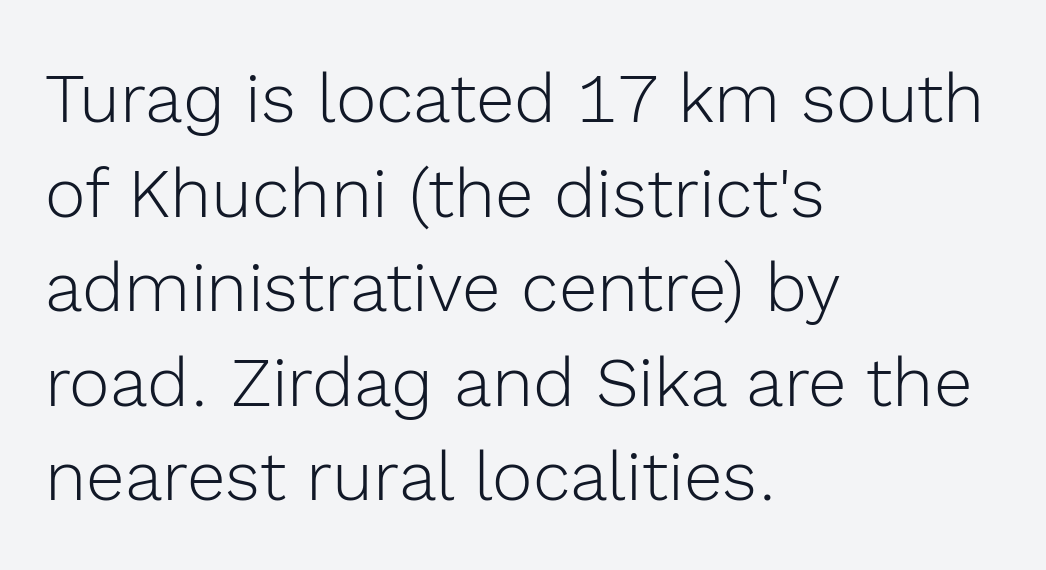
The image shows 69 px light sans-serif type, upright; set left-aligned, normal line spacing (1.37x), normal letter spacing, not underlined; a medium x-height.
